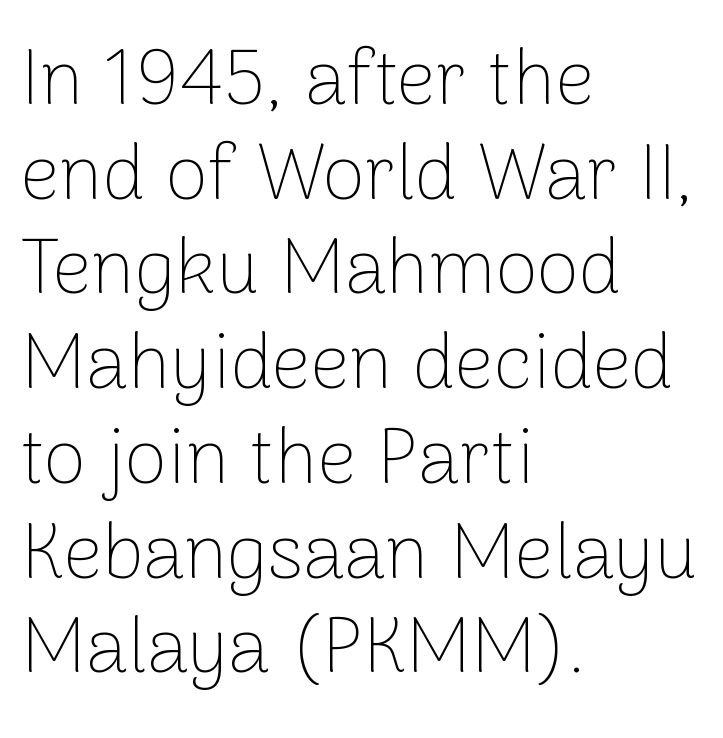
The image shows 77 px thin sans-serif type, upright; set left-aligned, line spacing 1.23x, normal letter spacing, not underlined; low stroke contrast and a medium x-height.
